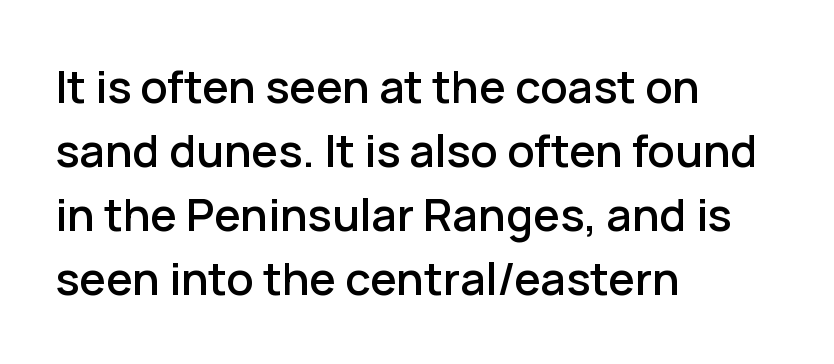
{"serif": "no", "italic": "no", "width": "normal", "stroke_contrast": "low", "x_height": "medium", "monospaced": "no", "underline": "no", "align": "left", "line_spacing": "normal", "line_spacing_ratio": 1.42, "letter_spacing": "normal", "letter_spacing_em": 0.0, "glyph_px": 45}
